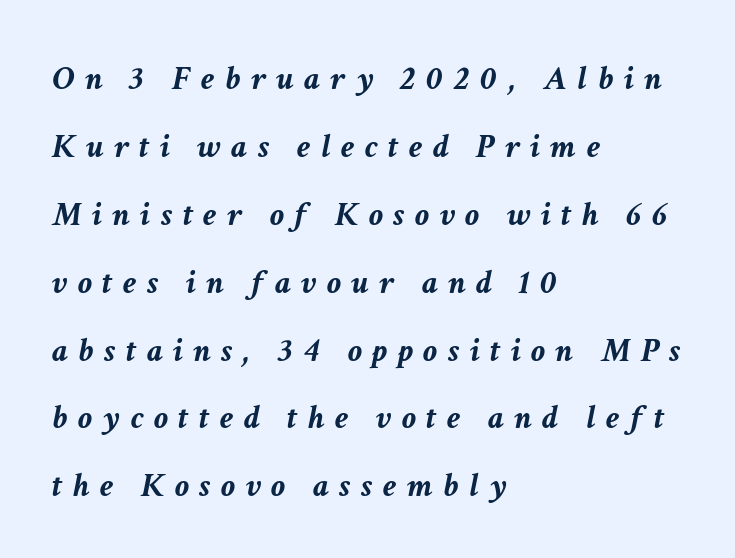
The leading is generous, giving the passage an open texture. Line beginnings align vertically; line endings do not. Decoration check: the copy has no underline. Each letter keeps its own natural width here, so spacing adapts to shape. This rendering widens character spacing well past its baseline value. The strokes are fattened all the way to bold.
